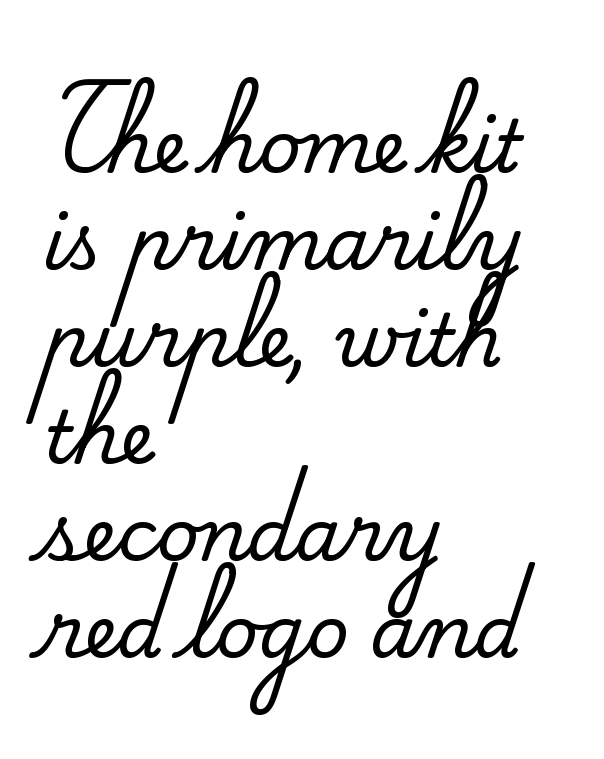
Q: Is the text italic (slanted)? A: Yes.
Q: Is the typeface a serif or a sans-serif typeface? A: Serif.
Q: Is the text underlined? A: No.
Q: How is the paragraph aligned? A: Left-aligned.
Q: Is the spacing between letters normal or unusually wide? A: Normal.
Q: Is the spacing between lines tight, normal or loose? A: Normal.
Q: Width (condensed, normal, or wide)? A: Normal.
Q: Stroke contrast? A: Medium.
Q: x-height? A: Small.
Q: Monospaced? A: No.
